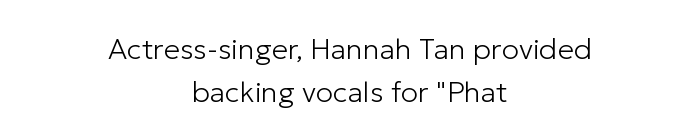
Is this a heavy cut? Hardly; it is regular or lighter. Do the characters align in a grid? No, the font is proportional. The paragraph shown floats in the horizontal middle. Unlike italic type, these characters show no tilt at all. Check the space under the baseline: it is left empty.
